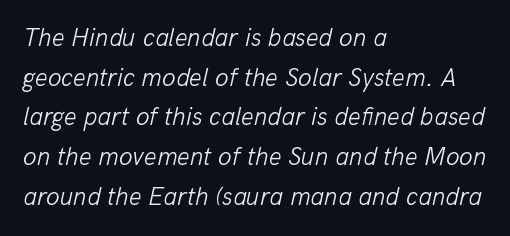
{"italic": "yes", "lean": "right", "slant_degrees": 13, "bold": "no", "underline": "no", "align": "left", "line_spacing": "normal", "line_spacing_ratio": 1.59, "letter_spacing": "normal", "letter_spacing_em": 0.0, "glyph_px": 25}
